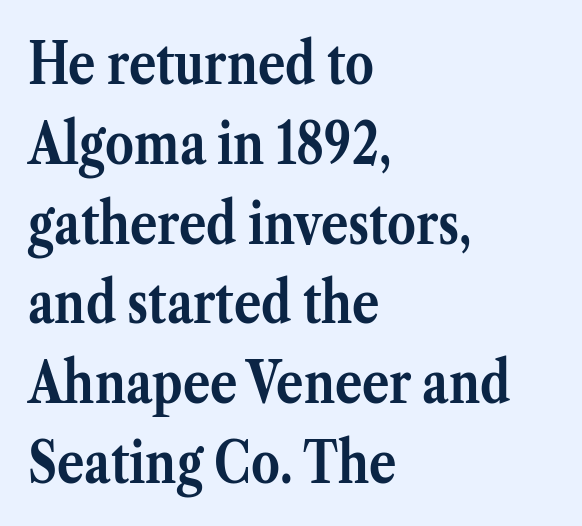
{"serif": "yes", "italic": "no", "bold": "yes", "weight": "semibold", "width": "normal", "stroke_contrast": "medium", "x_height": "medium", "monospaced": "no", "underline": "no", "align": "left", "line_spacing": "normal", "line_spacing_ratio": 1.4, "letter_spacing": "normal", "letter_spacing_em": 0.0, "glyph_px": 57}
